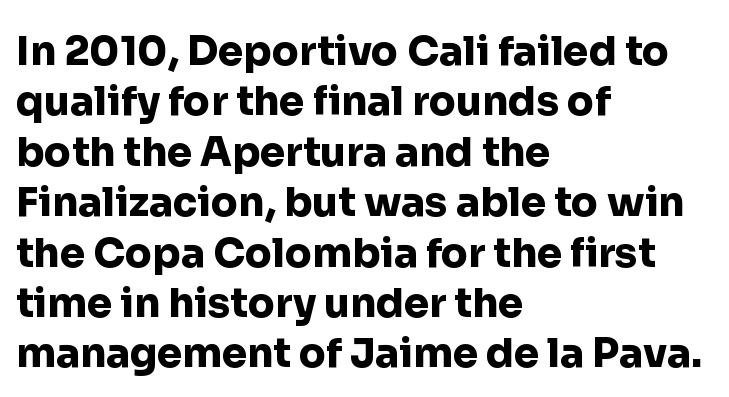
The face used here is a sans, in the tradition of grotesques and geometrics. The rag falls on the right side of this text block. Standard letterfit; no display-style spreading of the glyphs. The font's upright variant was chosen for this text.
